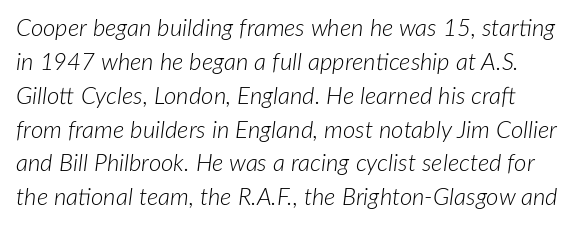
Q: Is the text bold? A: No.
Q: Is the text italic (slanted)? A: Yes, it leans right by about 7 degrees.
Q: Is the text underlined? A: No.
Q: Is the spacing between letters normal or unusually wide? A: Normal.
Q: Is the spacing between lines tight, normal or loose? A: Normal.
